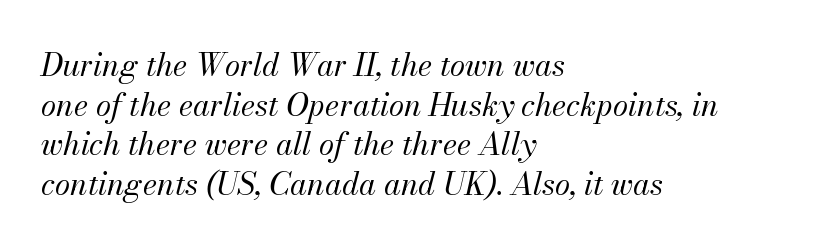
The image shows 31 px regular-weight type, italic (leaning right); set left-aligned, normal line spacing (1.28x), normal letter spacing, not underlined; medium stroke contrast and a small x-height.
